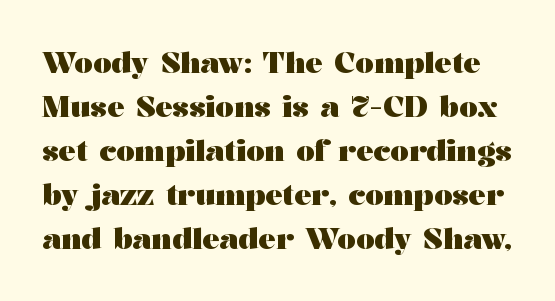
{"serif": "yes", "italic": "no", "bold": "yes", "weight": "heavy", "width": "wide", "stroke_contrast": "medium", "x_height": "medium", "monospaced": "no", "underline": "no", "line_spacing": "normal", "line_spacing_ratio": 1.52, "letter_spacing": "normal", "letter_spacing_em": 0.0, "glyph_px": 29}
